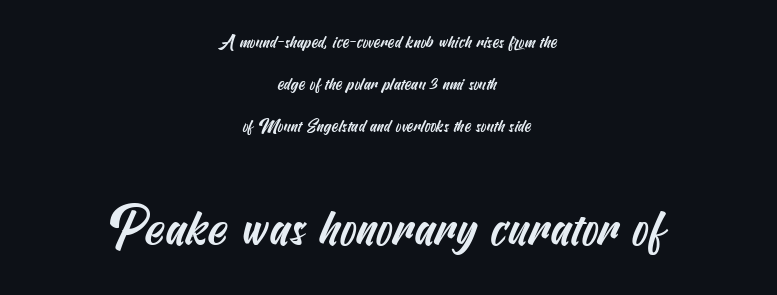
The image shows 50 px condensed sans-serif type; set centered, loose line spacing (2.47x), normal letter spacing, not underlined; the second (bottom) block is 2.94x larger; medium stroke contrast and a small x-height.
